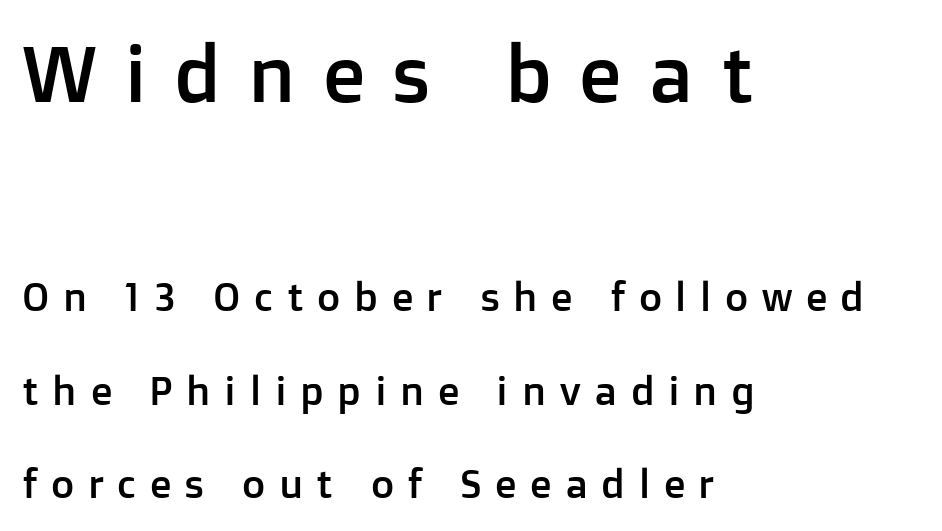
The image shows 79 px sans-serif type, upright; set left-aligned, loose line spacing (2.34x), unusually wide letter spacing (+0.34 em), not underlined; the first (top) block is 1.98x larger; low stroke contrast and a medium x-height.
